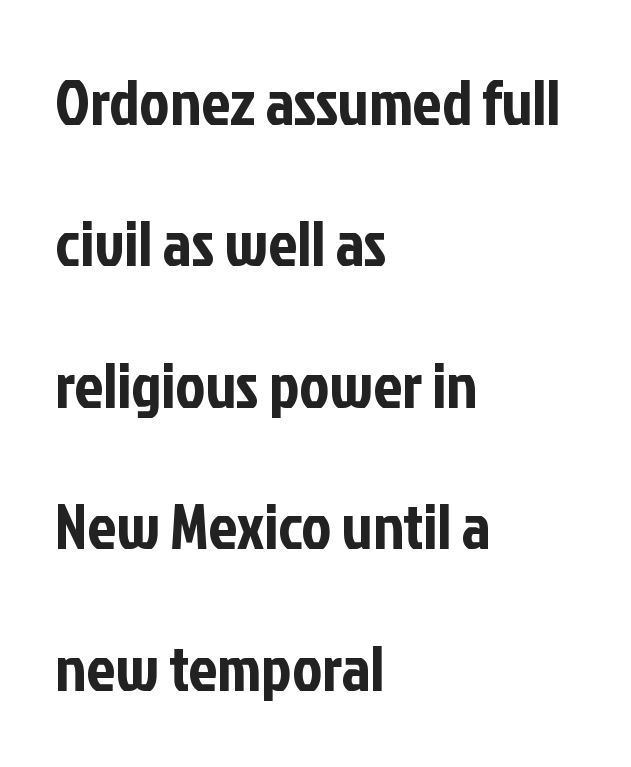
Q: Is the text italic (slanted)? A: No, it is upright.
Q: Is the typeface a serif or a sans-serif typeface? A: Sans-serif.
Q: Is the text underlined? A: No.
Q: How is the paragraph aligned? A: Left-aligned.
Q: Is the spacing between letters normal or unusually wide? A: Normal.
Q: Is the spacing between lines tight, normal or loose? A: Loose.
Q: Width (condensed, normal, or wide)? A: Condensed.
Q: Stroke contrast? A: Low.
Q: x-height? A: Medium.
Q: Monospaced? A: No.
